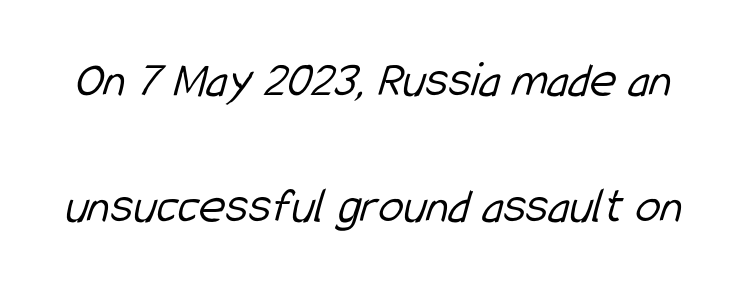
The image shows 51 px light, condensed sans-serif type; set loose line spacing (2.47x), normal letter spacing, not underlined; low stroke contrast and a medium x-height.
